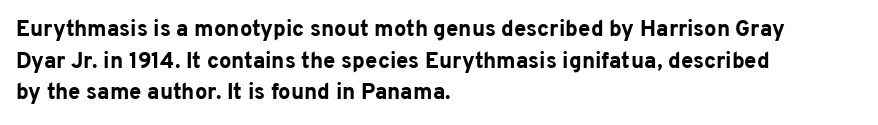
Beneath every word, the page is bare. Successive baselines arrive at the customary interval. It's the straight-up-and-down kind of type. Which margin do the lines hug? The left one — the right edge is uneven. Thick stems and heavy bowls — unmistakably bold.
